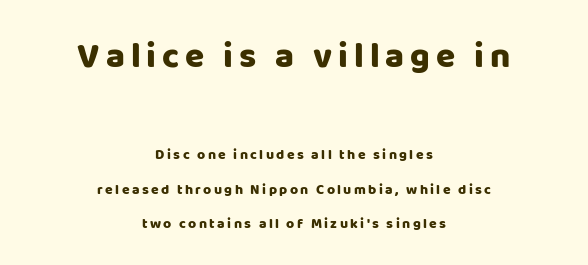
Examine the stroke ends and you'll find no serifs. Visually, the top section dominates because its glyphs are scaled up. The face used here is proportionally spaced, like ordinary book or web type. Type without underlining. Ordinary non-slanted type is in use. This rendering uses center alignment, leaving both contours irregular but symmetric.
